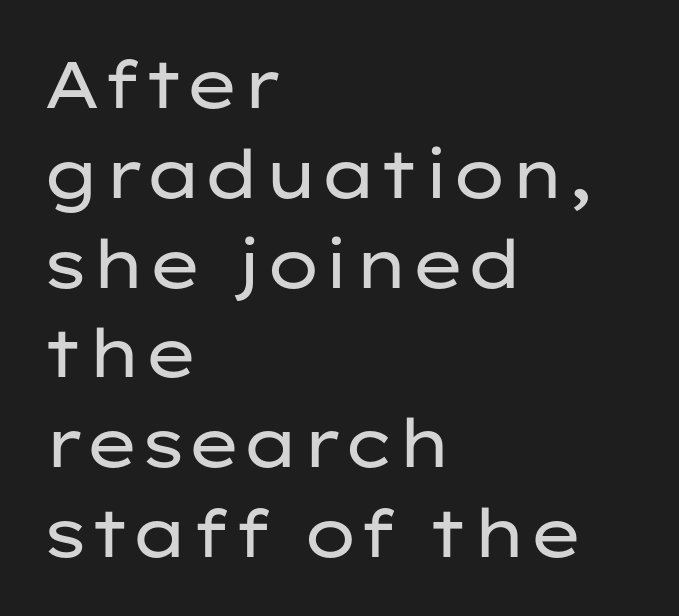
{"serif": "no", "italic": "no", "bold": "no", "weight": "regular", "width": "wide", "stroke_contrast": "low", "x_height": "medium", "monospaced": "no", "underline": "no", "align": "left", "line_spacing": "normal", "line_spacing_ratio": 1.36, "letter_spacing": "normal", "letter_spacing_em": 0.0, "glyph_px": 66}
